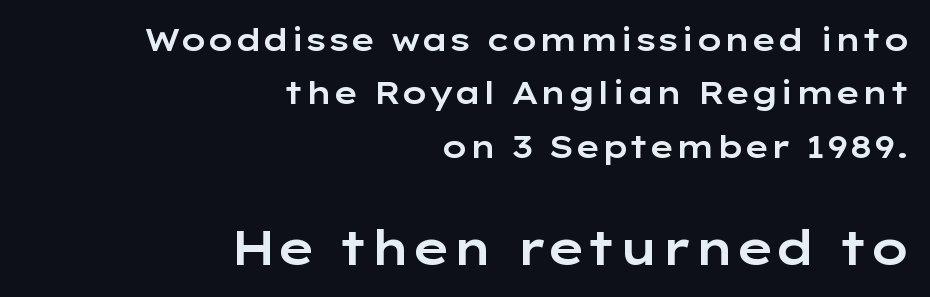
The image shows 47 px wide sans-serif type, upright; set right-aligned, line spacing 1.72x, normal letter spacing, not underlined; the second (bottom) block is 1.52x larger; low stroke contrast and a medium x-height.
